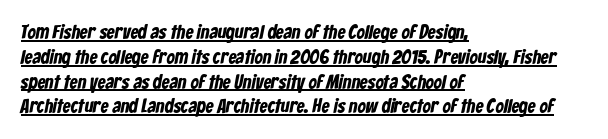
This sample carries an underscore along the baseline area. Heavy-handed strokes throughout: this text is bold. Words appear dense and cohesive because spacing is normal. This sample is left-justified, so line endings fall wherever the words run out.
